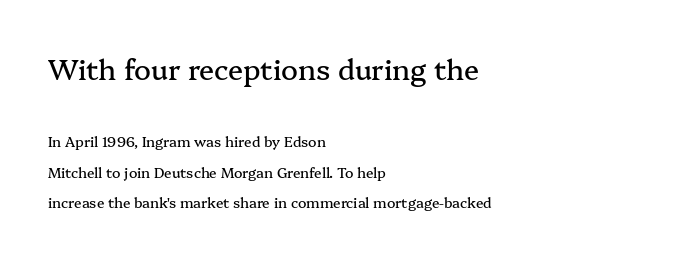
Q: Is the text italic (slanted)? A: No, it is upright.
Q: Is the typeface a serif or a sans-serif typeface? A: Serif.
Q: Is the text underlined? A: No.
Q: How is the paragraph aligned? A: Left-aligned.
Q: Is the spacing between letters normal or unusually wide? A: Normal.
Q: Is the spacing between lines tight, normal or loose? A: Loose.
Q: Which block of text is set in a larger size, the first (top) or the second (bottom)? A: The first (top) one.
Q: Width (condensed, normal, or wide)? A: Normal.
Q: Stroke contrast? A: Medium.
Q: x-height? A: Medium.
Q: Monospaced? A: No.
